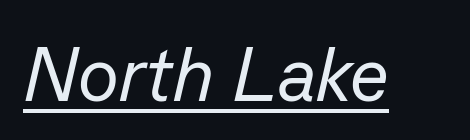
Q: Is the text bold? A: No.
Q: Is the text italic (slanted)? A: Yes, it leans right by about 13 degrees.
Q: Is the text underlined? A: Yes.
Q: Is the spacing between letters normal or unusually wide? A: Normal.
Q: Width (condensed, normal, or wide)? A: Normal.
Q: Stroke contrast? A: Low.
Q: x-height? A: Medium.
Q: Monospaced? A: No.
